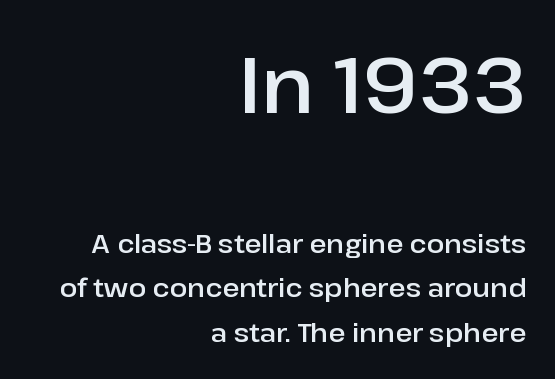
{"serif": "no", "italic": "no", "width": "normal", "stroke_contrast": "low", "x_height": "medium", "monospaced": "no", "underline": "no", "align": "right", "line_spacing_ratio": 1.71, "letter_spacing": "normal", "letter_spacing_em": 0.0, "larger_block": "first", "size_ratio": 3.0, "glyph_px": 78}
